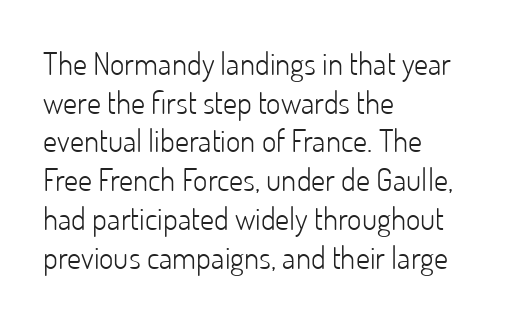
{"serif": "no", "italic": "no", "bold": "no", "weight": "light", "width": "normal", "stroke_contrast": "low", "x_height": "small", "monospaced": "no", "underline": "no", "align": "left", "line_spacing": "normal", "line_spacing_ratio": 1.25, "letter_spacing": "normal", "letter_spacing_em": 0.0, "glyph_px": 31}
